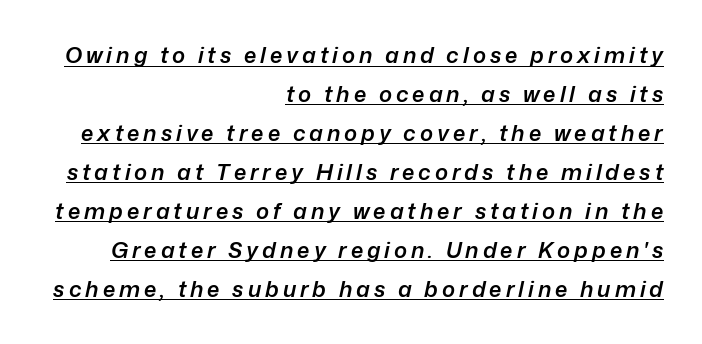
{"italic": "yes", "lean": "right", "slant_degrees": 12, "bold": "semi", "underline": "yes", "align": "right", "line_spacing_ratio": 1.77, "glyph_px": 22}
